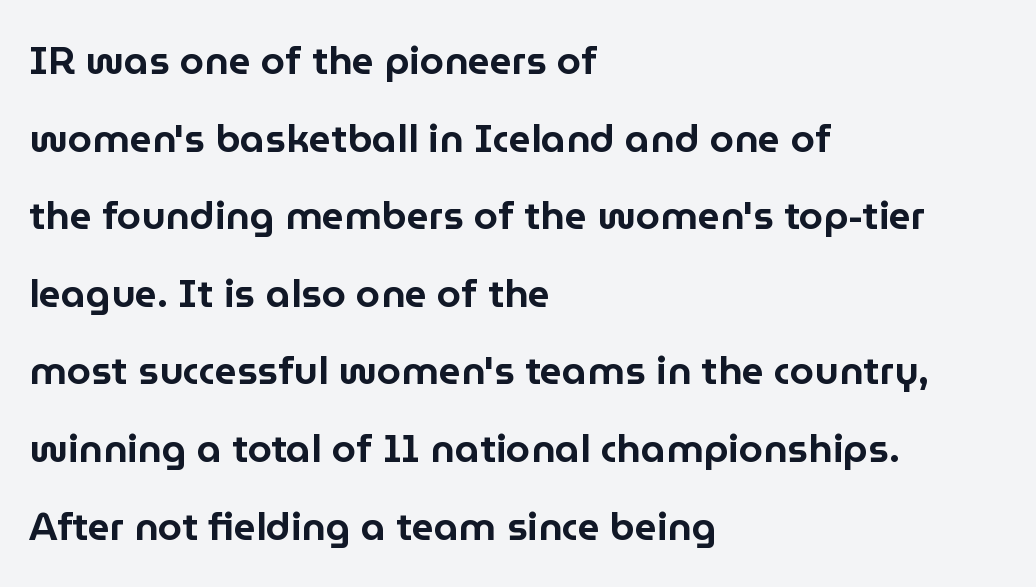
The image shows 39 px sans-serif type, upright; set left-aligned, loose line spacing (1.99x), normal letter spacing, not underlined; low stroke contrast and a medium x-height.
